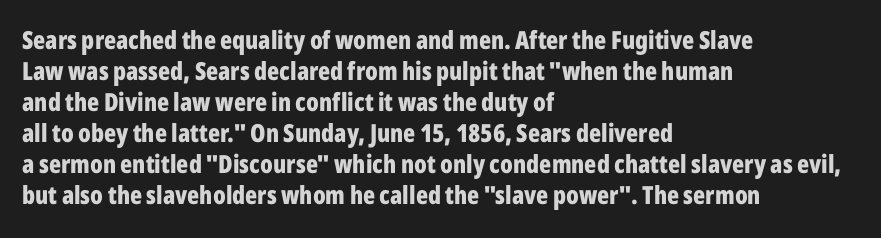
{"italic": "no", "bold": "yes", "underline": "no", "align": "left", "line_spacing_ratio": 1.24, "letter_spacing": "normal", "letter_spacing_em": 0.0, "glyph_px": 25}
